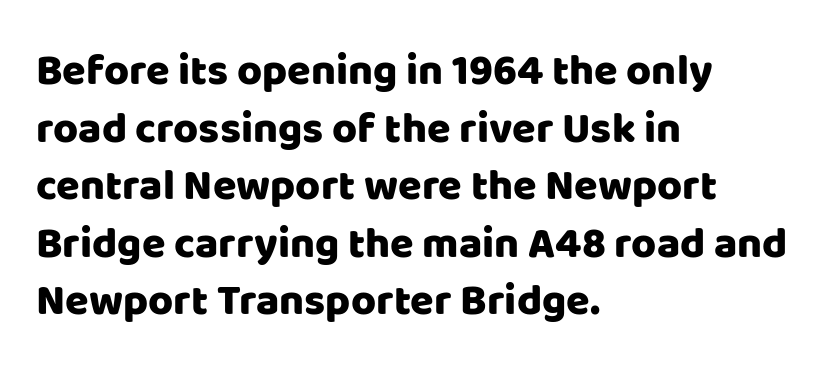
The image shows 43 px sans-serif type, upright; set left-aligned, normal line spacing (1.34x), normal letter spacing, not underlined; low stroke contrast and a large x-height.
